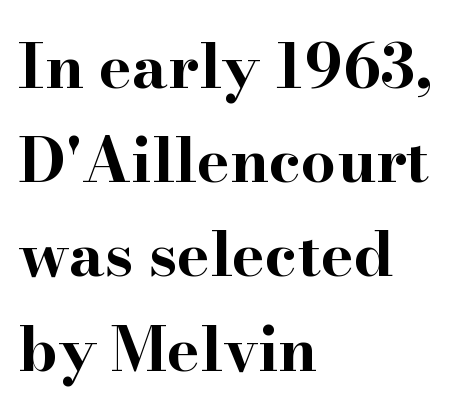
Thick stems and heavy bowls — unmistakably bold. One glance says typical: line gaps are just what's usual. This is the regular roman posture of the typeface. A classic flush-left, rag-right setting is used for this passage. Do the characters align in a grid? No, the font is proportional.
